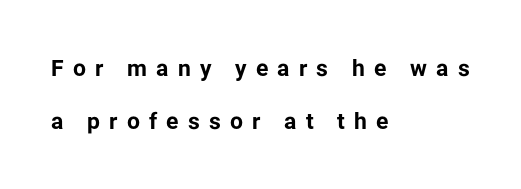
Q: Is the text bold? A: Yes.
Q: Is the text italic (slanted)? A: No, it is upright.
Q: Is the text underlined? A: No.
Q: How is the paragraph aligned? A: Left-aligned.
Q: Is the spacing between letters normal or unusually wide? A: Unusually wide.
Q: Is the spacing between lines tight, normal or loose? A: Loose.
